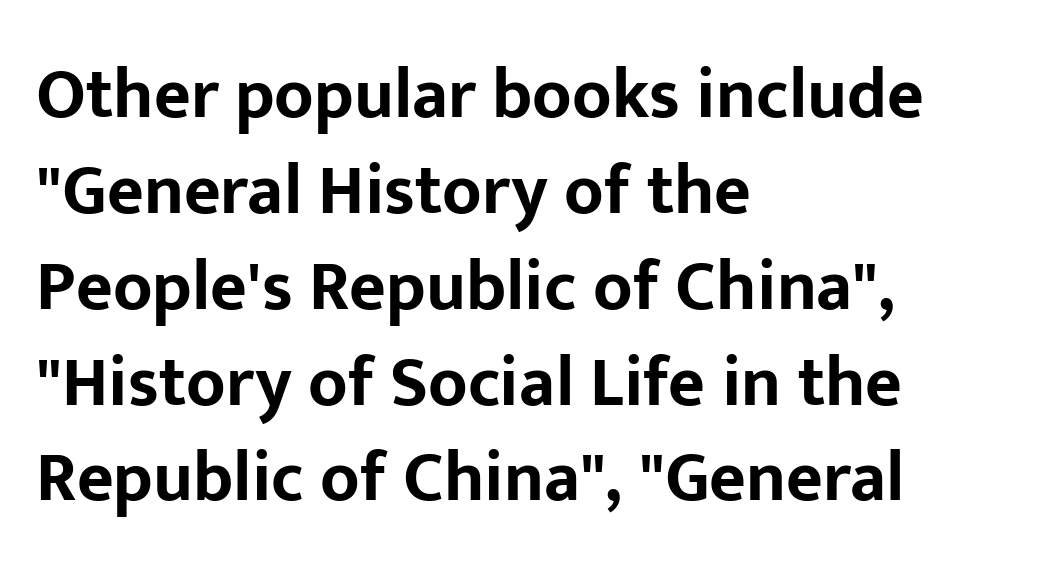
As a designer I'd log this as weight 700, bold. The passage shown is typeset with a sans-serif family. The block of text has a typical density, with ordinary space between rows. The lines are quadded left. Standard letterfit; no display-style spreading of the glyphs. The space beneath each line is pristine and unruled.
